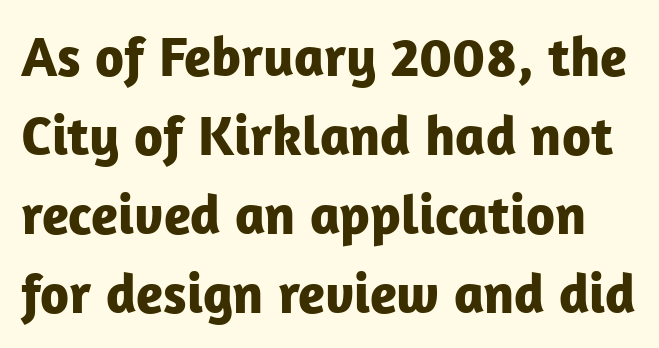
Q: Is the text bold? A: Yes.
Q: Is the text italic (slanted)? A: No, it is upright.
Q: Is the typeface a serif or a sans-serif typeface? A: Sans-serif.
Q: Is the text underlined? A: No.
Q: Is the spacing between letters normal or unusually wide? A: Normal.
Q: Is the spacing between lines tight, normal or loose? A: Normal.
Q: Width (condensed, normal, or wide)? A: Normal.
Q: Stroke contrast? A: Low.
Q: x-height? A: Medium.
Q: Monospaced? A: No.
